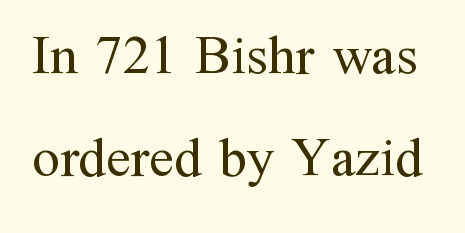
Here the designer chose a conventional face with non-uniform glyph widths. Each stroke keeps to a modest, everyday thickness or less. Observe the ordinary spacing: letters are neighbours, not strangers. The gap between lines stays unmarked. Upright lettering throughout.
